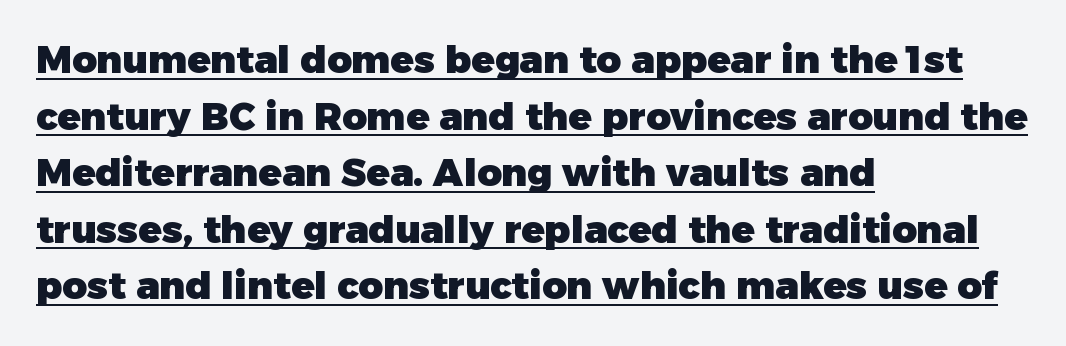
The image shows 38 px heavy sans-serif type, upright; set left-aligned, normal line spacing (1.49x), normal letter spacing, underlined; low stroke contrast and a medium x-height.
